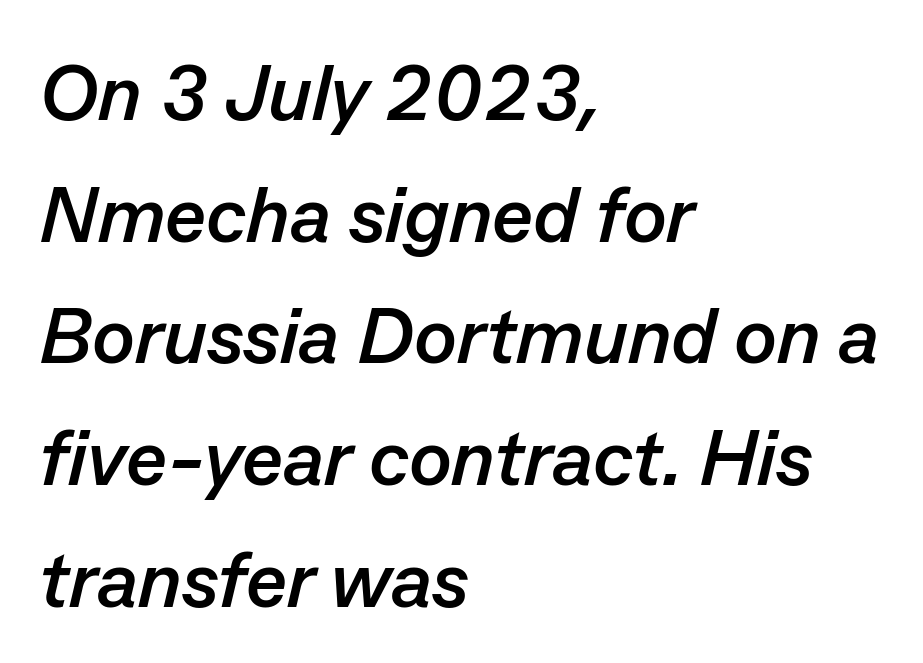
{"italic": "yes", "lean": "right", "slant_degrees": 13, "bold": "yes", "weight": "semibold", "width": "normal", "stroke_contrast": "low", "x_height": "medium", "monospaced": "no", "underline": "no", "align": "left", "line_spacing": "normal", "line_spacing_ratio": 1.54, "letter_spacing": "normal", "letter_spacing_em": 0.0, "glyph_px": 79}
